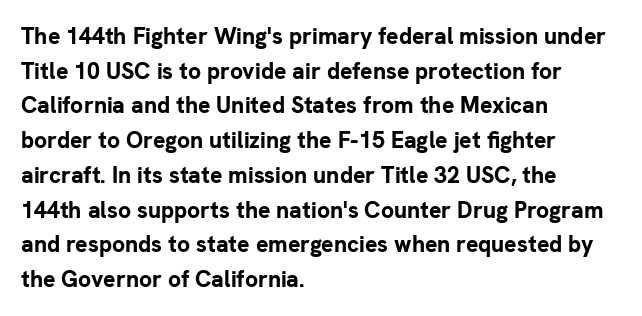
Q: Is the text bold? A: Yes.
Q: Is the text italic (slanted)? A: No, it is upright.
Q: Is the text underlined? A: No.
Q: How is the paragraph aligned? A: Left-aligned.
Q: Is the spacing between letters normal or unusually wide? A: Normal.
Q: Is the spacing between lines tight, normal or loose? A: Normal.
